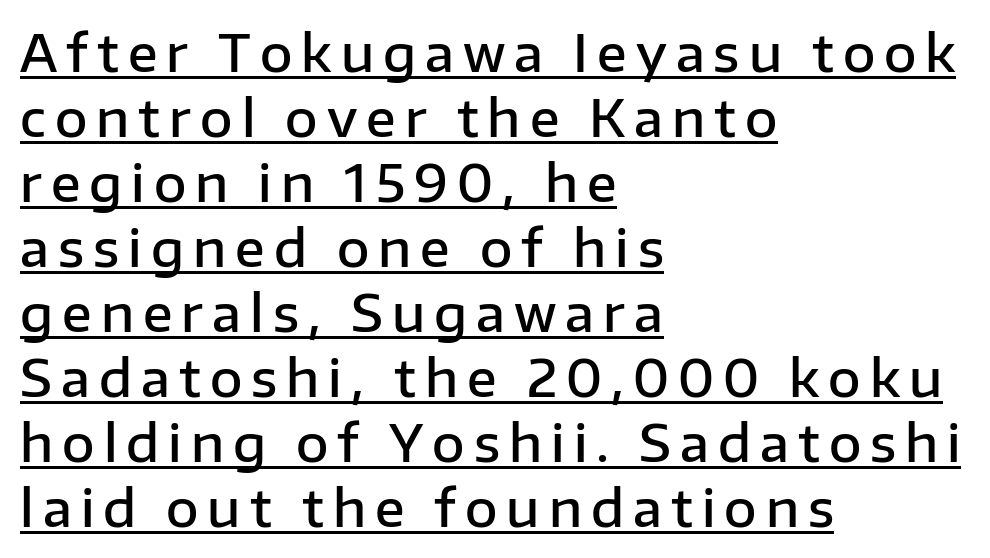
Q: Is the text bold? A: Semi-bold.
Q: Is the text italic (slanted)? A: No, it is upright.
Q: Is the typeface a serif or a sans-serif typeface? A: Sans-serif.
Q: Is the text underlined? A: Yes.
Q: How is the paragraph aligned? A: Left-aligned.
Q: Is the spacing between lines tight, normal or loose? A: Normal.
Q: Width (condensed, normal, or wide)? A: Normal.
Q: Stroke contrast? A: Low.
Q: x-height? A: Medium.
Q: Monospaced? A: No.
